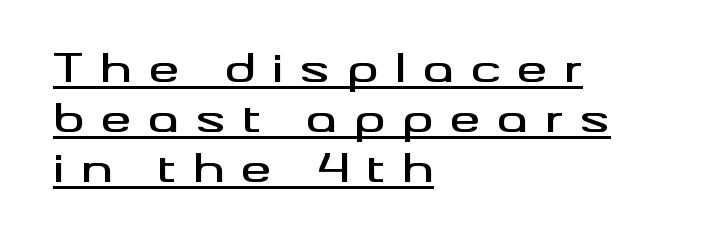
Posture: vertical. The rows are spaced the way most documents space them. If you drew a ruler down the left edge, every line would touch it. Spacing between characters has been opened up far beyond the box default. To sum up the face: it is a sans, with no serifs.
